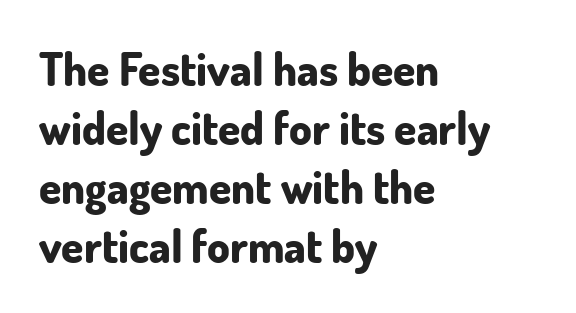
The passage shown is not underscored anywhere. Visually the block forms a straight wall on the left and a jagged coastline on the right. The face used here is proportionally spaced, like ordinary book or web type. Caption: bold face, heavy strokes.
